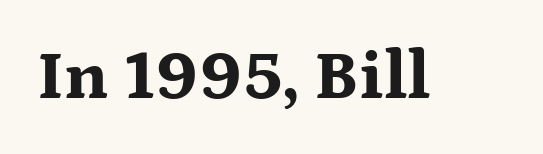
No italicization has been applied; the sample stays upright. Standard letterfit; no display-style spreading of the glyphs. The passage shown is emphatically bold. Note the varied advance widths — an 'i' is clearly narrower than an 'm'. Regarding serifs, this sample has them.
